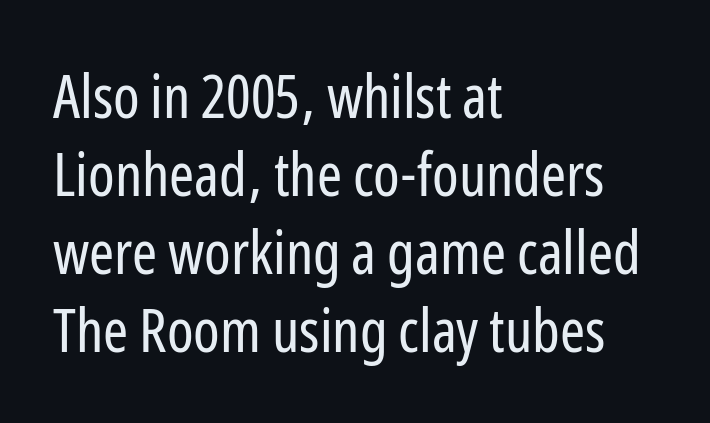
Q: Is the text bold? A: No.
Q: Is the text italic (slanted)? A: No, it is upright.
Q: Is the typeface a serif or a sans-serif typeface? A: Sans-serif.
Q: Is the text underlined? A: No.
Q: How is the paragraph aligned? A: Left-aligned.
Q: Is the spacing between letters normal or unusually wide? A: Normal.
Q: Is the spacing between lines tight, normal or loose? A: Normal.
Q: Width (condensed, normal, or wide)? A: Condensed.
Q: Stroke contrast? A: Low.
Q: x-height? A: Medium.
Q: Monospaced? A: No.
